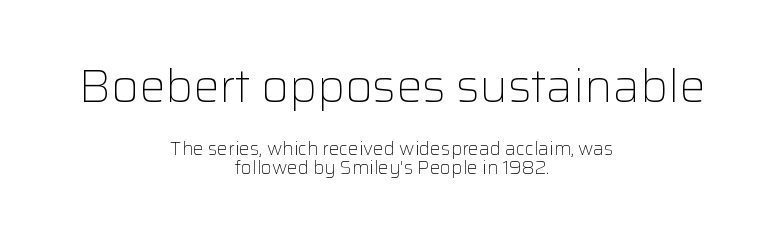
If you folded the block vertically in half, each line would mirror itself in length. Rule under the text: the space is simply empty. The lettering stays uniformly vertical, giving the passage a roman look. The emphasis by scale lands on block number one, above. Weight class: somewhere from thin through regular.
